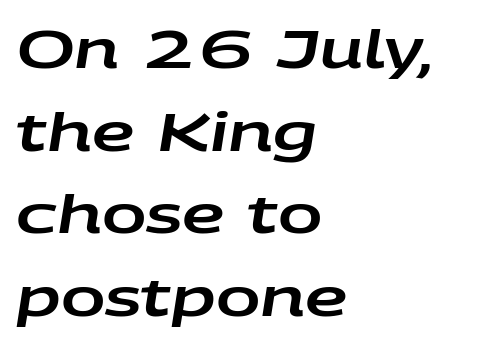
Q: Is the text italic (slanted)? A: Yes, it leans right by about 9 degrees.
Q: Is the text underlined? A: No.
Q: How is the paragraph aligned? A: Left-aligned.
Q: Is the spacing between letters normal or unusually wide? A: Normal.
Q: Is the spacing between lines tight, normal or loose? A: Normal.
Q: Width (condensed, normal, or wide)? A: Wide.
Q: Stroke contrast? A: Low.
Q: x-height? A: Large.
Q: Monospaced? A: No.
